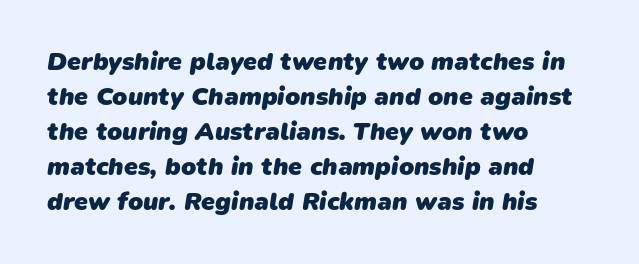
The image shows 25 px bold type; set left-aligned, normal line spacing (1.4x), normal letter spacing, not underlined.
